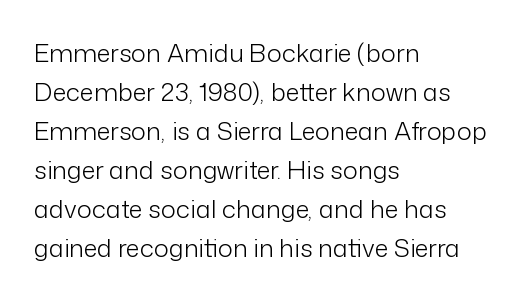
{"italic": "no", "bold": "no", "underline": "no", "align": "left", "line_spacing": "normal", "line_spacing_ratio": 1.56, "letter_spacing": "normal", "letter_spacing_em": 0.0, "glyph_px": 25}
